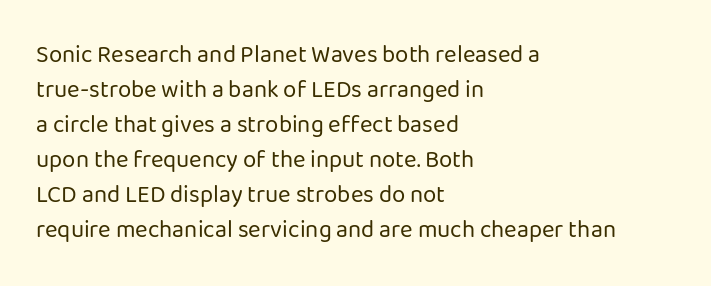
{"italic": "no", "bold": "no", "underline": "no", "align": "left", "line_spacing": "normal", "line_spacing_ratio": 1.46, "letter_spacing": "normal", "letter_spacing_em": 0.0, "glyph_px": 24}
